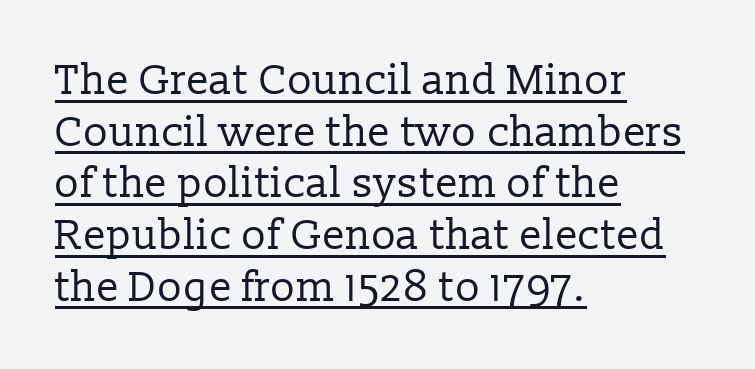
Q: Is the text bold? A: No.
Q: Is the text italic (slanted)? A: No, it is upright.
Q: Is the typeface a serif or a sans-serif typeface? A: Serif.
Q: Is the text underlined? A: Yes.
Q: How is the paragraph aligned? A: Left-aligned.
Q: Is the spacing between letters normal or unusually wide? A: Normal.
Q: Width (condensed, normal, or wide)? A: Normal.
Q: Stroke contrast? A: Low.
Q: x-height? A: Medium.
Q: Monospaced? A: No.
